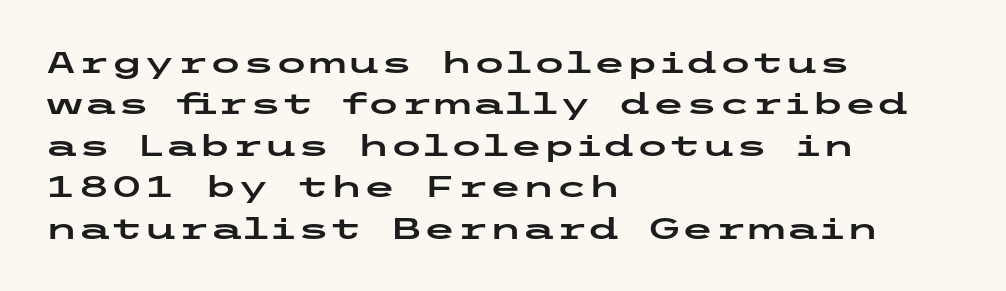
Q: Is the text italic (slanted)? A: No, it is upright.
Q: Is the typeface a serif or a sans-serif typeface? A: Sans-serif.
Q: Is the text underlined? A: No.
Q: How is the paragraph aligned? A: Left-aligned.
Q: Is the spacing between letters normal or unusually wide? A: Normal.
Q: Is the spacing between lines tight, normal or loose? A: Normal.
Q: Width (condensed, normal, or wide)? A: Wide.
Q: Stroke contrast? A: Low.
Q: x-height? A: Medium.
